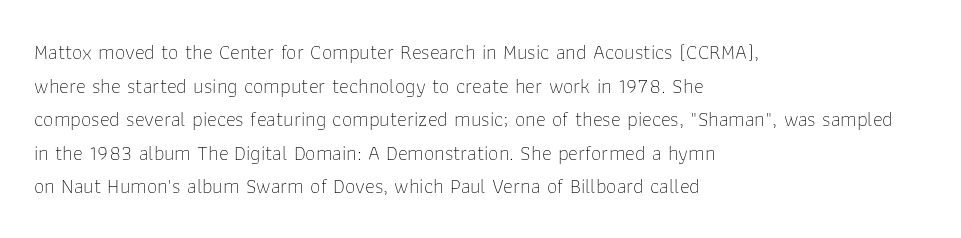
The image shows 21 px text type, upright; set left-aligned, normal line spacing (1.6x), normal letter spacing, not underlined.
